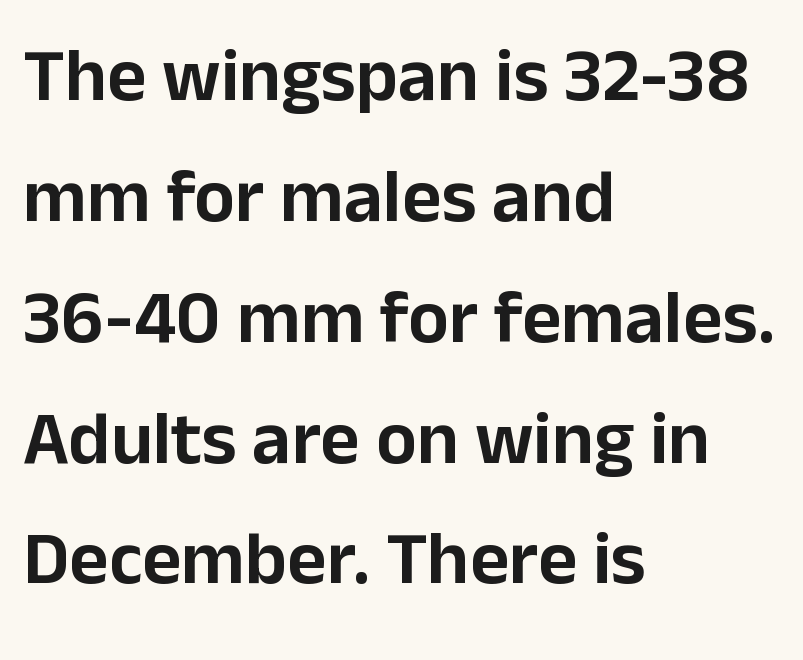
{"serif": "no", "italic": "no", "width": "normal", "stroke_contrast": "low", "x_height": "medium", "monospaced": "no", "underline": "no", "align": "left", "line_spacing": "normal", "line_spacing_ratio": 1.59, "letter_spacing": "normal", "letter_spacing_em": 0.0, "glyph_px": 76}
